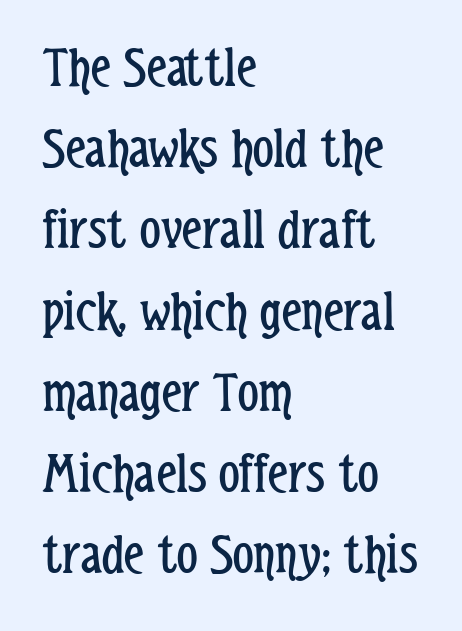
Caption: face not bold, strokes unweighted. The text was rendered using a sans face with plain stroke endings. Think of a printed novel: that variable character pitch is what you see here. No italicization has been applied; the sample stays upright.
